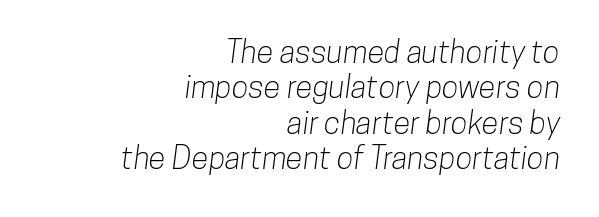
Q: Is the typeface a serif or a sans-serif typeface? A: Sans-serif.
Q: Is the text underlined? A: No.
Q: How is the paragraph aligned? A: Right-aligned.
Q: Is the spacing between letters normal or unusually wide? A: Normal.
Q: Is the spacing between lines tight, normal or loose? A: Tight.
Q: Width (condensed, normal, or wide)? A: Condensed.
Q: Stroke contrast? A: Low.
Q: x-height? A: Medium.
Q: Monospaced? A: No.
